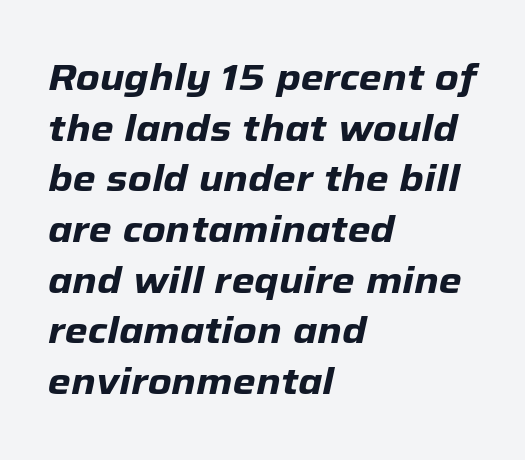
Q: Is the text bold? A: Yes.
Q: Is the text italic (slanted)? A: Yes, it leans right by about 12 degrees.
Q: Is the text underlined? A: No.
Q: How is the paragraph aligned? A: Left-aligned.
Q: Is the spacing between letters normal or unusually wide? A: Normal.
Q: Is the spacing between lines tight, normal or loose? A: Normal.
Q: Width (condensed, normal, or wide)? A: Normal.
Q: Stroke contrast? A: Low.
Q: x-height? A: Medium.
Q: Monospaced? A: No.
